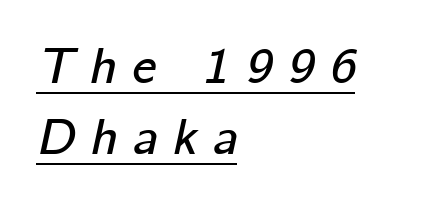
{"italic": "yes", "lean": "right", "slant_degrees": 12, "width": "normal", "stroke_contrast": "low", "x_height": "medium", "monospaced": "no", "underline": "yes", "align": "left", "line_spacing": "normal", "line_spacing_ratio": 1.39, "letter_spacing": "wide", "letter_spacing_em": 0.3, "glyph_px": 51}
